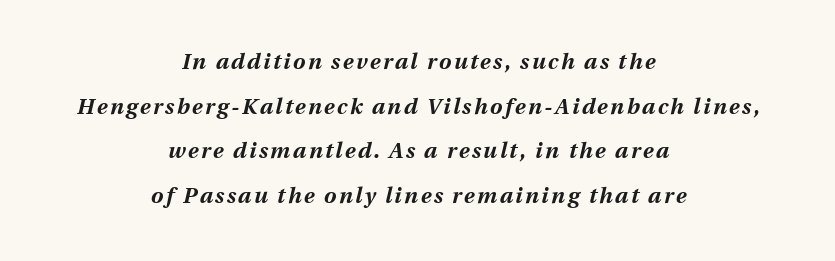
Each line is balanced around a shared central axis. The characters look thick and weighty, a clear bold. The rendering uses a large line-height, opening up the rows. It's the slanting kind of type. Bare-footed words on every line.
